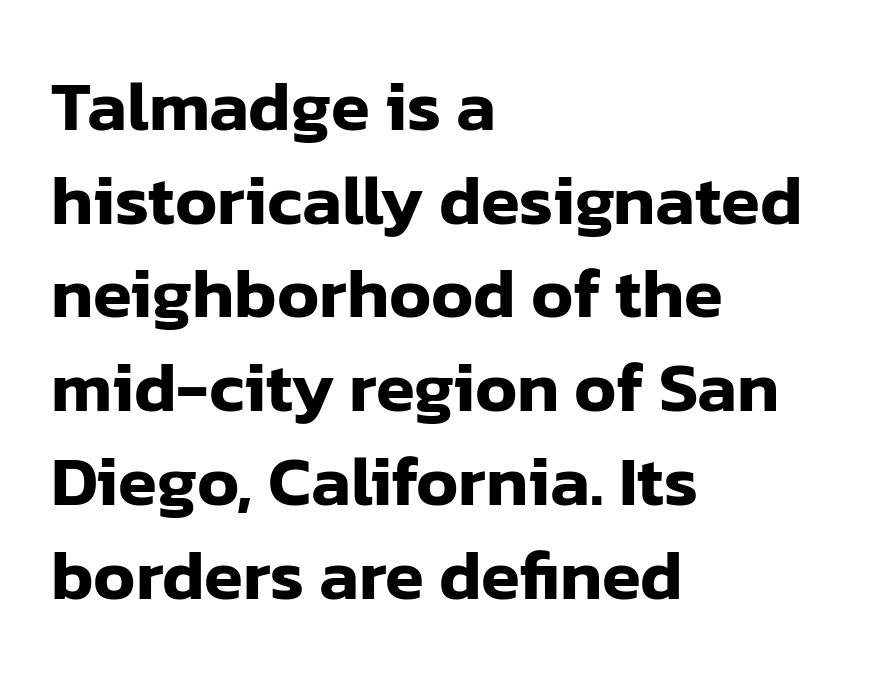
Q: Is the text italic (slanted)? A: No, it is upright.
Q: Is the typeface a serif or a sans-serif typeface? A: Sans-serif.
Q: Is the text underlined? A: No.
Q: How is the paragraph aligned? A: Left-aligned.
Q: Is the spacing between letters normal or unusually wide? A: Normal.
Q: Is the spacing between lines tight, normal or loose? A: Normal.
Q: Width (condensed, normal, or wide)? A: Normal.
Q: Stroke contrast? A: Low.
Q: x-height? A: Medium.
Q: Monospaced? A: No.
